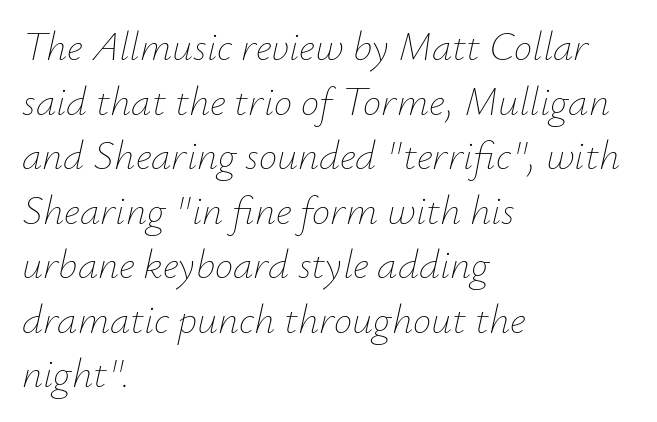
Q: Is the text bold? A: No.
Q: Is the text italic (slanted)? A: Yes, it leans right by about 12 degrees.
Q: Is the text underlined? A: No.
Q: How is the paragraph aligned? A: Left-aligned.
Q: Is the spacing between letters normal or unusually wide? A: Normal.
Q: Is the spacing between lines tight, normal or loose? A: Normal.
Q: Width (condensed, normal, or wide)? A: Normal.
Q: Stroke contrast? A: Low.
Q: x-height? A: Small.
Q: Monospaced? A: No.
